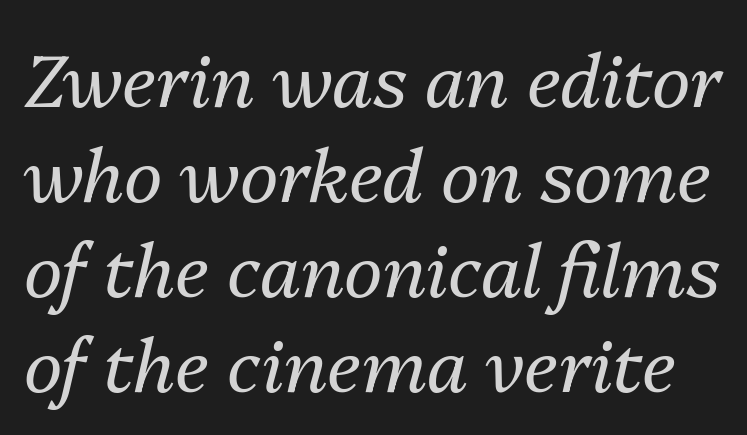
The image shows 73 px regular-weight type, italic (leaning right); set normal line spacing (1.3x), normal letter spacing, not underlined; medium stroke contrast and a medium x-height.
